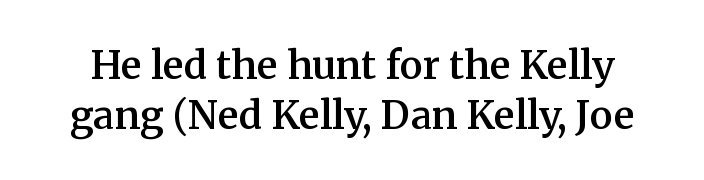
Q: Is the text bold? A: Semi-bold.
Q: Is the text italic (slanted)? A: No, it is upright.
Q: Is the typeface a serif or a sans-serif typeface? A: Serif.
Q: Is the text underlined? A: No.
Q: Is the spacing between letters normal or unusually wide? A: Normal.
Q: Is the spacing between lines tight, normal or loose? A: Normal.
Q: Width (condensed, normal, or wide)? A: Normal.
Q: Stroke contrast? A: Medium.
Q: x-height? A: Medium.
Q: Monospaced? A: No.
